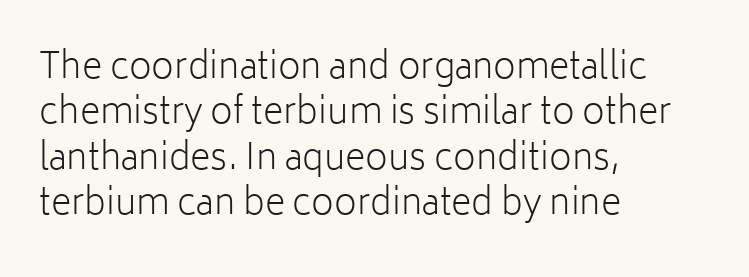
The image shows 35 px light sans-serif type, upright; set left-aligned, normal line spacing (1.3x), normal letter spacing, not underlined; low stroke contrast and a medium x-height.
